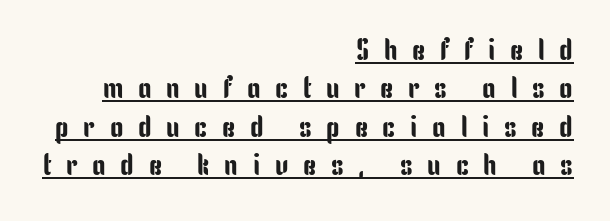
{"serif": "no", "italic": "no", "width": "condensed", "stroke_contrast": "low", "x_height": "medium", "monospaced": "no", "underline": "yes", "align": "right", "line_spacing": "normal", "line_spacing_ratio": 1.28, "letter_spacing": "wide", "letter_spacing_em": 0.49, "glyph_px": 30}
